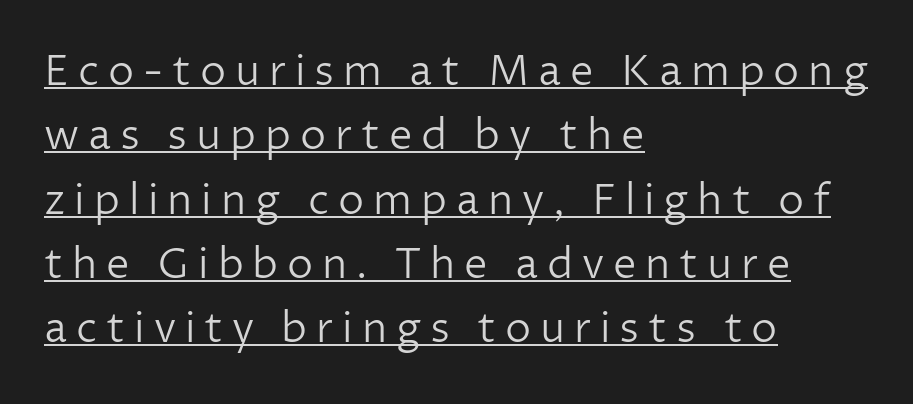
{"serif": "no", "italic": "no", "bold": "no", "weight": "light", "width": "normal", "stroke_contrast": "low", "x_height": "medium", "monospaced": "no", "underline": "yes", "align": "left", "line_spacing": "normal", "line_spacing_ratio": 1.53, "letter_spacing": "wide", "letter_spacing_em": 0.21, "glyph_px": 42}
